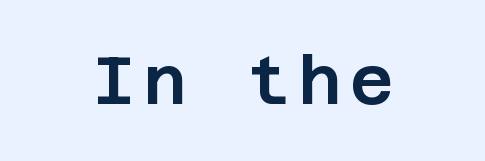
Is the block centered? Yes — each line is placed symmetrically about the middle. Ascenders rise straight up at ninety degrees. Is this a sans? Yes — the strokes have no serifs. The string is rendered with underlining switched off.
